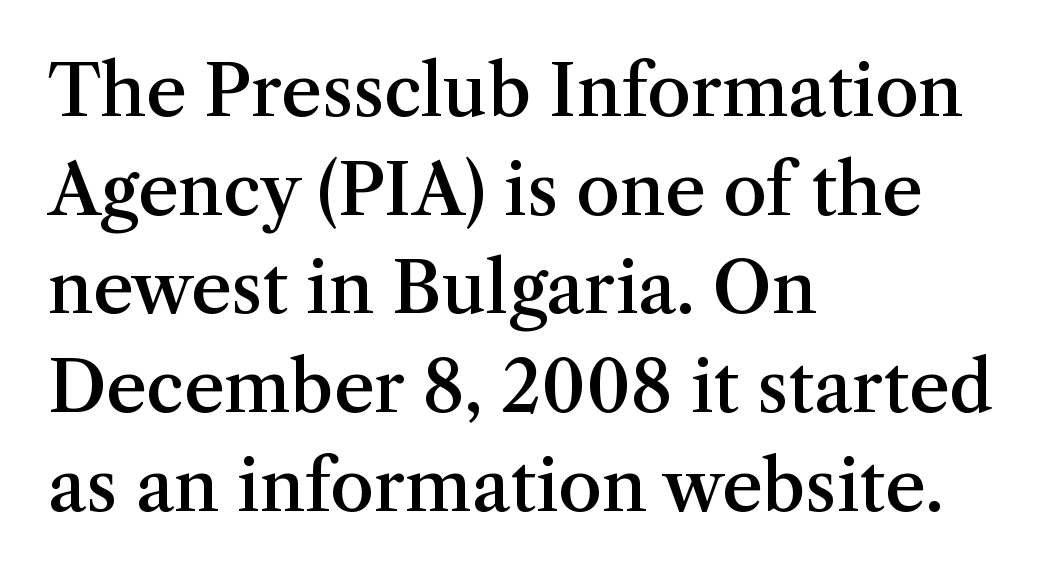
{"serif": "yes", "italic": "no", "bold": "semi", "weight": "semibold", "width": "normal", "stroke_contrast": "medium", "x_height": "medium", "monospaced": "no", "underline": "no", "align": "left", "line_spacing": "normal", "line_spacing_ratio": 1.41, "letter_spacing": "normal", "letter_spacing_em": 0.0, "glyph_px": 70}
